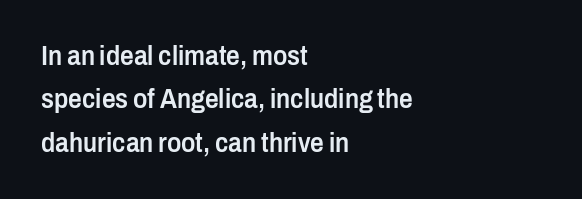
{"italic": "no", "bold": "semi", "underline": "no", "align": "left", "line_spacing": "normal", "line_spacing_ratio": 1.61, "letter_spacing": "normal", "letter_spacing_em": 0.0, "glyph_px": 27}
